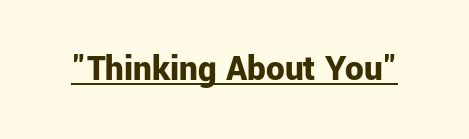
{"serif": "no", "italic": "no", "bold": "yes", "weight": "bold", "width": "normal", "stroke_contrast": "low", "x_height": "medium", "monospaced": "no", "underline": "yes", "letter_spacing": "normal", "letter_spacing_em": 0.0, "glyph_px": 37}
